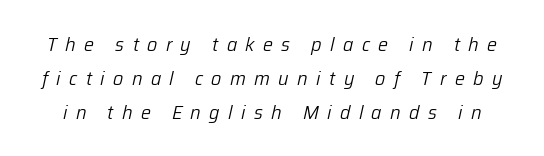
Q: Is the text bold? A: No.
Q: Is the text italic (slanted)? A: Yes, it leans right by about 12 degrees.
Q: Is the text underlined? A: No.
Q: Is the spacing between letters normal or unusually wide? A: Unusually wide.
Q: Is the spacing between lines tight, normal or loose? A: Normal.
